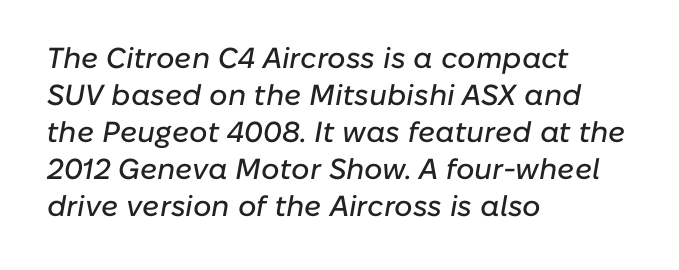
Descenders are the only things crossing below the line. Nothing unusual about the tracking: characters are spaced as the font intends. The face used here is proportionally spaced, like ordinary book or web type. This is oblique type, the kind used for emphasis or titles. This block has exactly the height ordinary leading produces. Horizontally, the lines are justified to the leading edge only.
